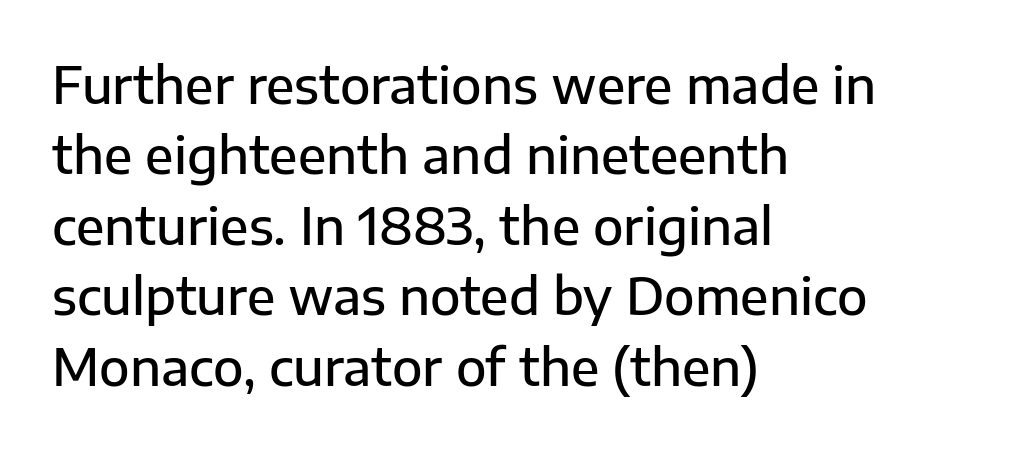
{"serif": "no", "italic": "no", "bold": "semi", "weight": "semibold", "width": "normal", "stroke_contrast": "low", "x_height": "medium", "monospaced": "no", "underline": "no", "align": "left", "line_spacing": "normal", "line_spacing_ratio": 1.41, "letter_spacing": "normal", "letter_spacing_em": 0.0, "glyph_px": 50}
